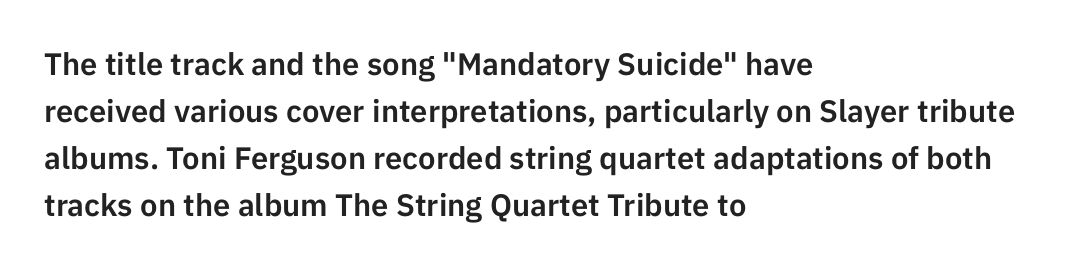
Notice how the stems are strictly vertical — no italics here. Nope, no serifs anywhere on these letters. The rows are spaced the way most documents space them. Glyph-to-glyph distance matches everyday printed text. The face used here is proportionally spaced, like ordinary book or web type.
